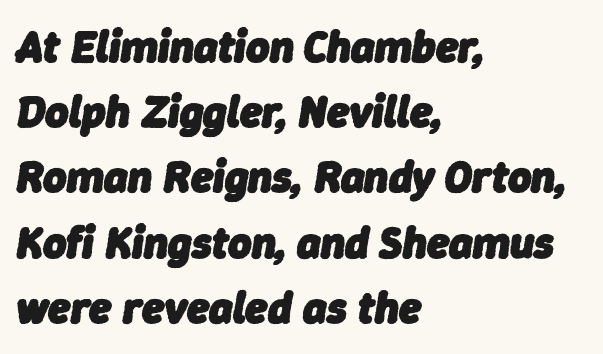
Q: Is the text bold? A: Yes.
Q: Is the text italic (slanted)? A: Yes, it leans right by about 9 degrees.
Q: Is the text underlined? A: No.
Q: How is the paragraph aligned? A: Left-aligned.
Q: Is the spacing between letters normal or unusually wide? A: Normal.
Q: Is the spacing between lines tight, normal or loose? A: Normal.
Q: Width (condensed, normal, or wide)? A: Normal.
Q: Stroke contrast? A: Low.
Q: x-height? A: Medium.
Q: Monospaced? A: No.
